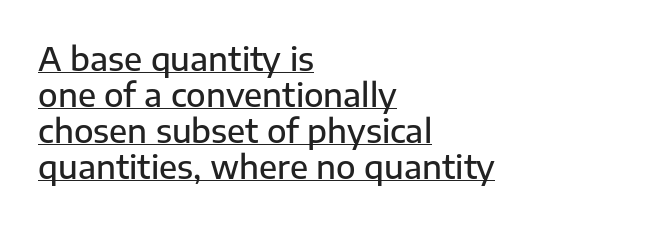
Students, observe: this is what under-led, compact text looks like. Quick note: not italic, upright. Every letter is mildly thick-stroked: semibold rather than bold. Each letter keeps its own natural width here, so spacing adapts to shape. Stroke terminals: plain, sans-serif.
